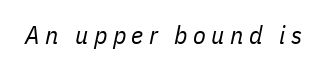
{"italic": "yes", "lean": "right", "slant_degrees": 11, "bold": "no", "underline": "no", "letter_spacing": "wide", "letter_spacing_em": 0.21, "glyph_px": 26}
